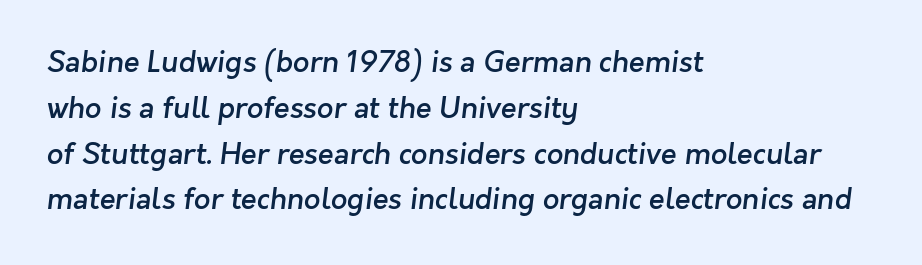
{"serif": "no", "bold": "semi", "weight": "semibold", "width": "normal", "stroke_contrast": "low", "x_height": "medium", "monospaced": "no", "underline": "no", "align": "left", "line_spacing": "normal", "line_spacing_ratio": 1.58, "letter_spacing": "normal", "letter_spacing_em": 0.0, "glyph_px": 29}
